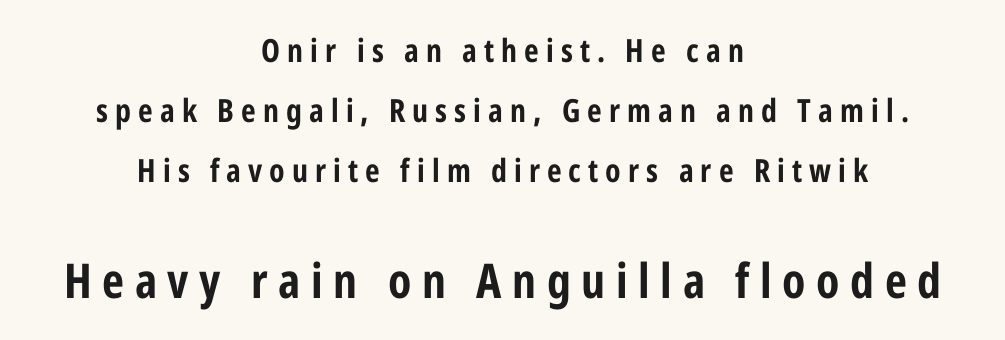
Q: Is the text bold? A: Yes.
Q: Is the text italic (slanted)? A: No, it is upright.
Q: Is the typeface a serif or a sans-serif typeface? A: Sans-serif.
Q: Is the text underlined? A: No.
Q: How is the paragraph aligned? A: Centered.
Q: Is the spacing between letters normal or unusually wide? A: Unusually wide.
Q: Which block of text is set in a larger size, the first (top) or the second (bottom)? A: The second (bottom) one.
Q: Width (condensed, normal, or wide)? A: Condensed.
Q: Stroke contrast? A: Low.
Q: x-height? A: Medium.
Q: Monospaced? A: No.
